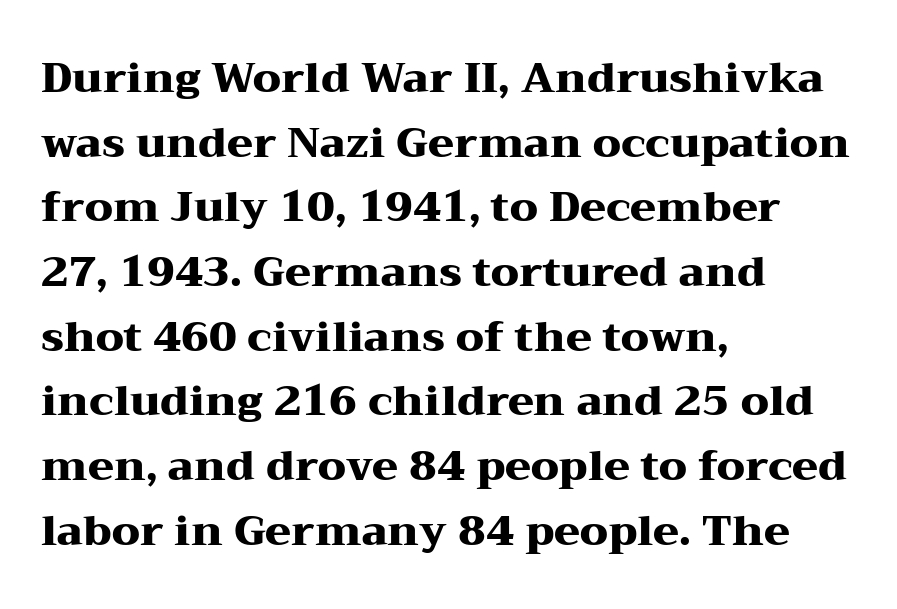
The image shows 42 px heavy, wide serif type, upright; set left-aligned, normal line spacing (1.54x), normal letter spacing, not underlined; medium stroke contrast and a medium x-height.
